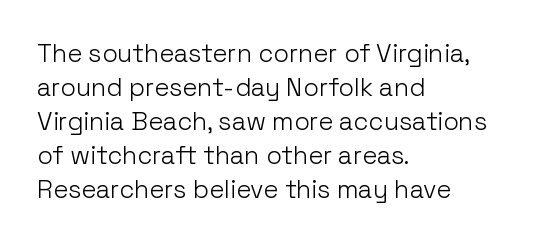
A normal amount of white space separates one row of letters from the next. Honestly, the letter spacing is just normal — you wouldn't notice it. The font's upright variant was chosen for this text. Is this a heavy cut? Hardly; it is regular or lighter. Caption: multi-line text, flush left, ragged right.
